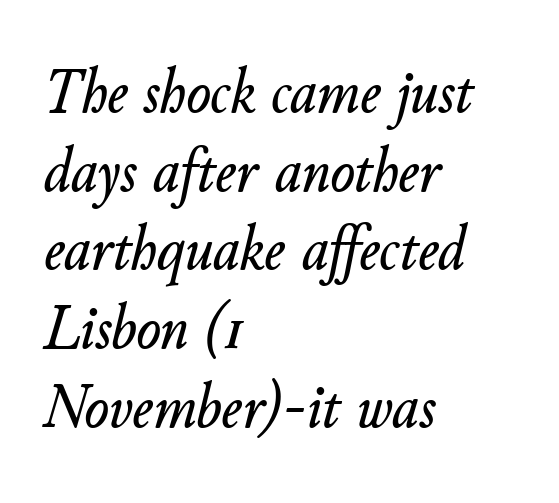
The image shows 65 px text type, italic (leaning right); set left-aligned, line spacing 1.21x, normal letter spacing, not underlined; low stroke contrast and a small x-height.
